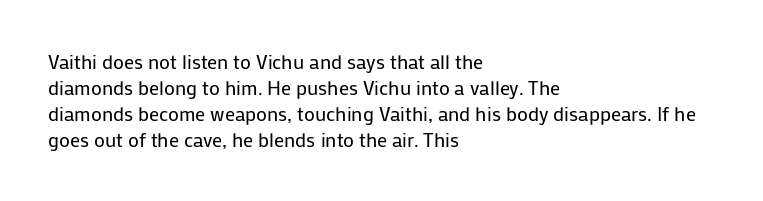
The image shows 20 px text type, upright; set left-aligned, normal line spacing (1.3x), normal letter spacing, not underlined.
